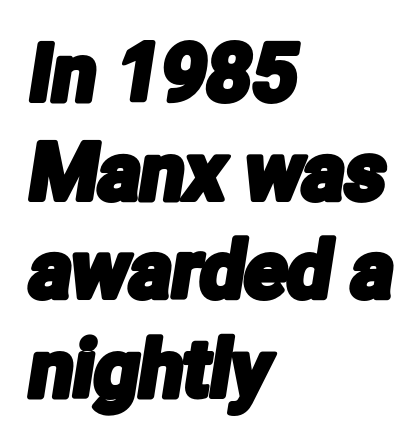
{"serif": "no", "width": "condensed", "stroke_contrast": "low", "x_height": "medium", "monospaced": "no", "underline": "no", "align": "left", "line_spacing": "normal", "line_spacing_ratio": 1.25, "letter_spacing": "normal", "letter_spacing_em": 0.0, "glyph_px": 79}
